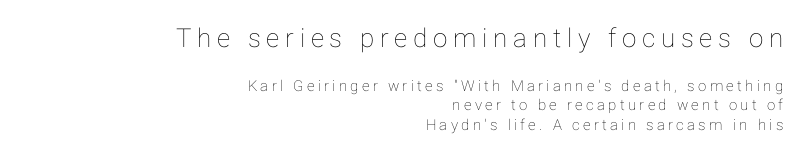
Q: Is the text italic (slanted)? A: No, it is upright.
Q: Is the text underlined? A: No.
Q: How is the paragraph aligned? A: Right-aligned.
Q: Is the spacing between letters normal or unusually wide? A: Unusually wide.
Q: Is the spacing between lines tight, normal or loose? A: Normal.
Q: Which block of text is set in a larger size, the first (top) or the second (bottom)? A: The first (top) one.
